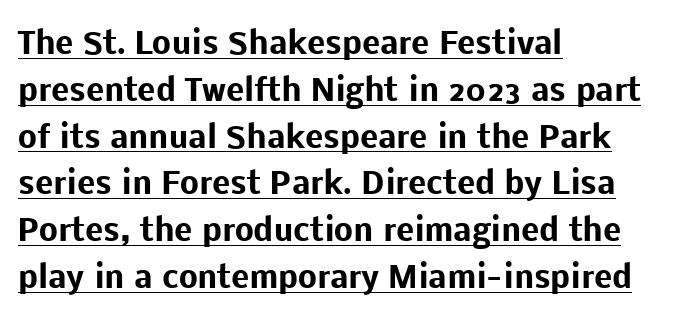
{"serif": "no", "italic": "no", "bold": "yes", "weight": "heavy", "width": "normal", "stroke_contrast": "low", "x_height": "medium", "monospaced": "no", "underline": "yes", "align": "left", "line_spacing": "normal", "line_spacing_ratio": 1.56, "letter_spacing": "normal", "letter_spacing_em": 0.0, "glyph_px": 30}
